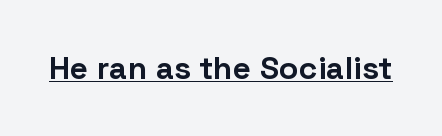
The image shows 32 px bold sans-serif type, upright; set normal letter spacing, underlined; low stroke contrast and a medium x-height.
